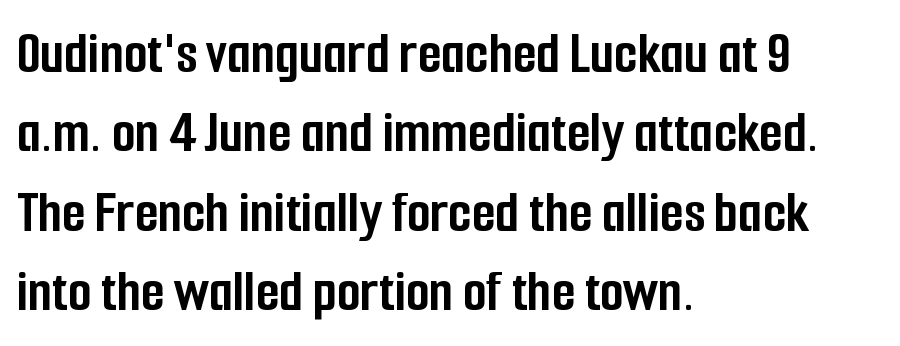
This is sans-serif lettering, the kind often seen on screens and signage. One glance says typical: line gaps are just what's usual. Caption: standard tracking, unaltered. Plenty of ink on the page — the face is bold. The specimen reads as upright at a glance. Each letter keeps its own natural width here, so spacing adapts to shape.
